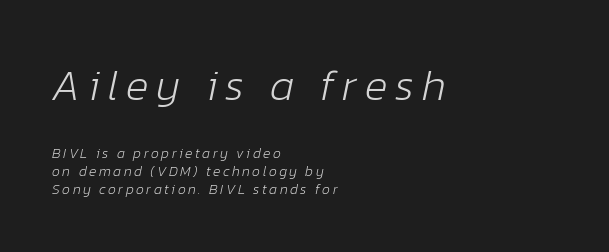
The image shows 43 px light type, italic (leaning right); set left-aligned, normal line spacing (1.29x), not underlined; the first (top) block is 3.07x larger; low stroke contrast and a medium x-height.
